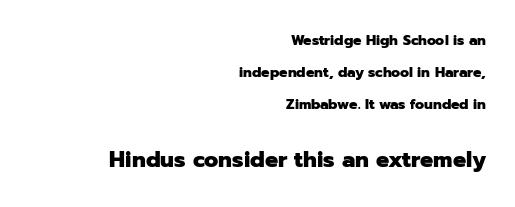
Does extra space separate the letters? No, they use regular spacing. Each row of text sits above clean, open space. Widely set lines give the paragraph a tall, airy silhouette. The lines in this sample share a right terminus and differ only in where they begin.
